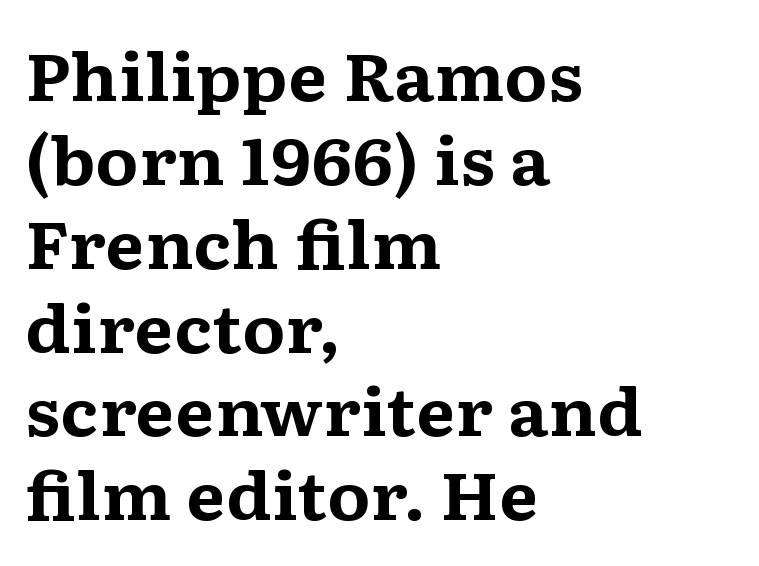
Beneath every word, the page is bare. Here the designer chose a conventional face with non-uniform glyph widths. The vertical gap from one line to the next is medium. Is there any slant? The stems are plumb. The setting favours the left margin, as ordinary paragraphs usually do. Each word holds together tightly as a unit, with standard inter-letter gaps.
